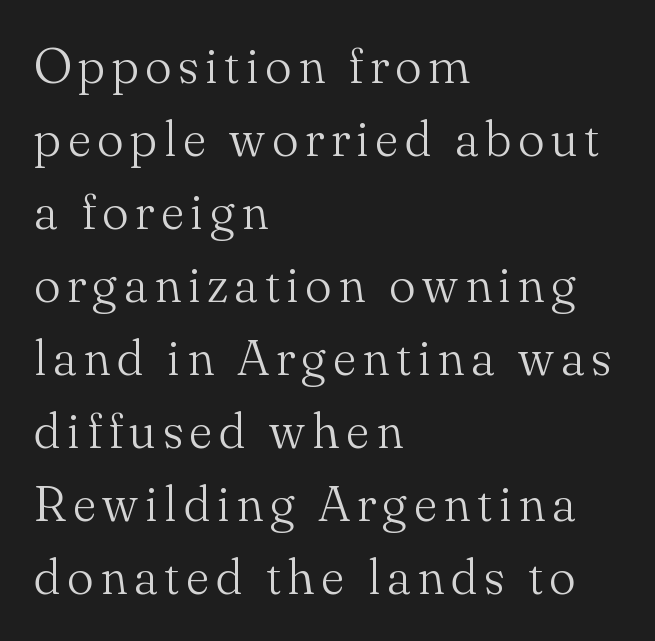
The image shows 50 px light serif type, upright; set left-aligned, normal line spacing (1.46x), not underlined; medium stroke contrast and a small x-height.
